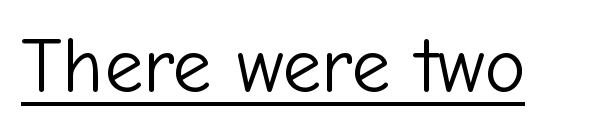
Each word holds together tightly as a unit, with standard inter-letter gaps. Posture: straight, roman, zero tilt. Underline: present. Spacing verdict: proportional, widths tailored to each character.
